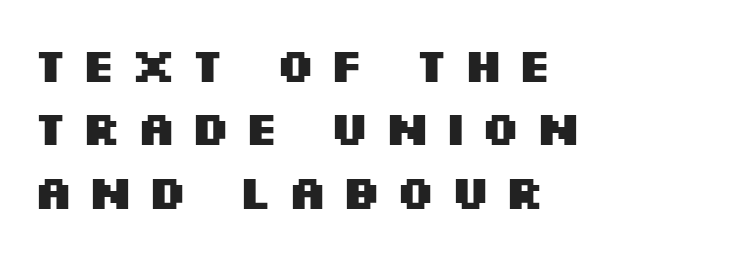
The image shows 47 px heavy, wide sans-serif type, upright; set left-aligned, normal line spacing (1.35x), unusually wide letter spacing (+0.28 em), not underlined; medium stroke contrast and a large x-height.
